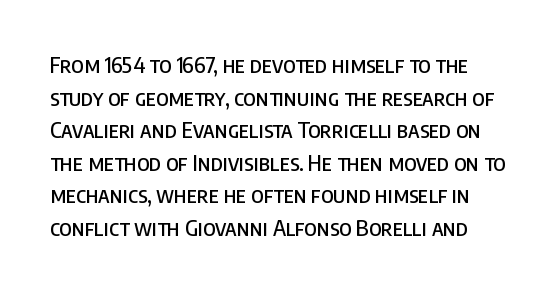
Q: Is the text italic (slanted)? A: No, it is upright.
Q: Is the text underlined? A: No.
Q: Is the spacing between letters normal or unusually wide? A: Normal.
Q: Is the spacing between lines tight, normal or loose? A: Normal.
